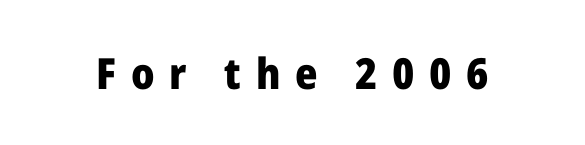
The letters are spread apart with noticeably loose tracking. No word sits above an underline. The characters display no serif detailing; their extremities are plain. Do the characters align in a grid? No, the font is proportional.
